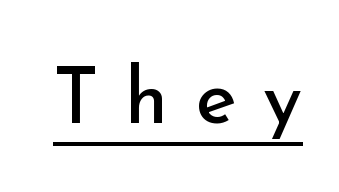
This is sans-serif lettering, the kind often seen on screens and signage. The rendering inserts visible extra space after every character. Summary of weight: not heavy and not bold. This is the regular roman posture of the typeface.
